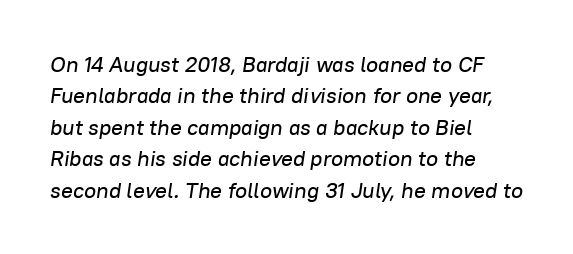
Q: Is the text italic (slanted)? A: Yes, it leans right by about 8 degrees.
Q: Is the text underlined? A: No.
Q: How is the paragraph aligned? A: Left-aligned.
Q: Is the spacing between letters normal or unusually wide? A: Normal.
Q: Is the spacing between lines tight, normal or loose? A: Normal.
